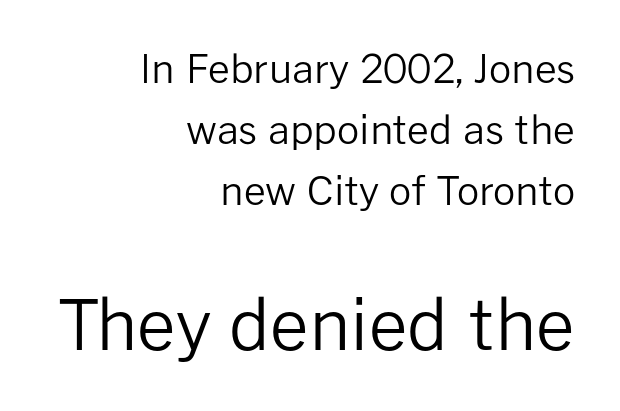
{"serif": "no", "italic": "no", "bold": "no", "weight": "regular", "width": "normal", "stroke_contrast": "low", "x_height": "medium", "monospaced": "no", "underline": "no", "align": "right", "line_spacing": "normal", "line_spacing_ratio": 1.56, "letter_spacing": "normal", "letter_spacing_em": 0.0, "larger_block": "second", "size_ratio": 1.77, "glyph_px": 69}
